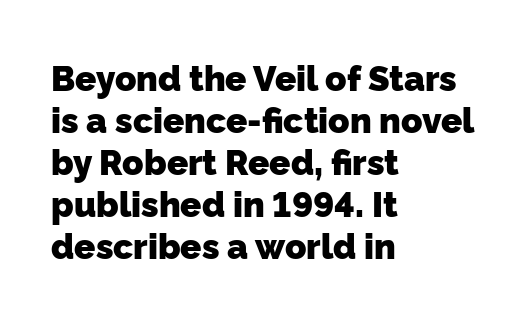
The image shows 35 px heavy sans-serif type; set left-aligned, line spacing 1.2x, normal letter spacing, not underlined; low stroke contrast and a medium x-height.
